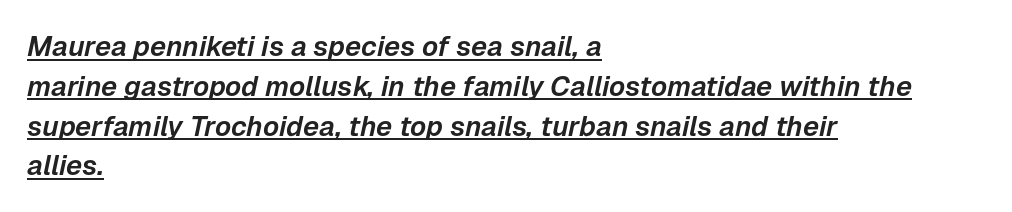
The image shows 28 px text type, italic (leaning right); set left-aligned, normal line spacing (1.42x), normal letter spacing, underlined; low stroke contrast and a medium x-height.
